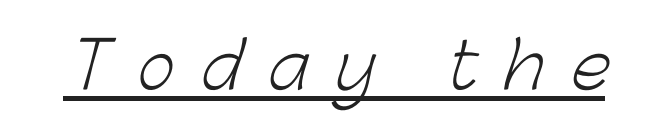
Q: Is the text bold? A: No.
Q: Is the typeface a serif or a sans-serif typeface? A: Sans-serif.
Q: Is the text underlined? A: Yes.
Q: Is the spacing between letters normal or unusually wide? A: Unusually wide.
Q: Width (condensed, normal, or wide)? A: Normal.
Q: Stroke contrast? A: Low.
Q: x-height? A: Medium.
Q: Monospaced? A: No.
